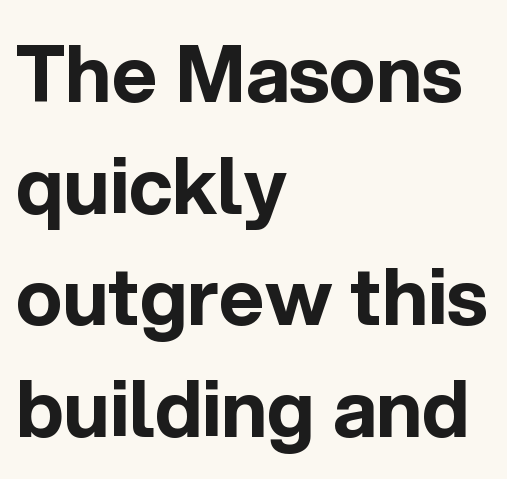
This is roman type, the default non-slanted kind. Inter-character spacing is left at the font's built-in metrics. The passage is arranged the way most books set body copy — flush left. The letters advance in unequal steps, a hallmark of proportional type. Is this a sans? Yes — the strokes have no serifs. Rows of type keep a routine distance in the vertical direction.
